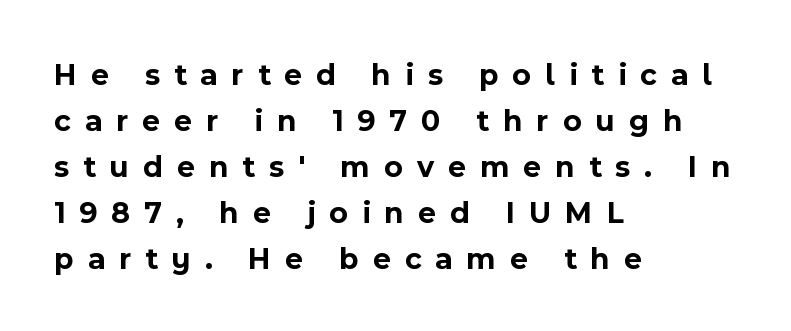
The block of text has a typical density, with ordinary space between rows. Rule under the text: the space is simply empty. The face used here is a sans, in the tradition of grotesques and geometrics. The lettering stays uniformly vertical, giving the passage a roman look.
